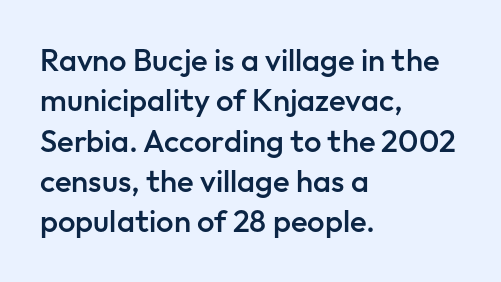
Q: Is the text bold? A: Semi-bold.
Q: Is the text italic (slanted)? A: No, it is upright.
Q: Is the typeface a serif or a sans-serif typeface? A: Sans-serif.
Q: Is the text underlined? A: No.
Q: How is the paragraph aligned? A: Left-aligned.
Q: Is the spacing between letters normal or unusually wide? A: Normal.
Q: Is the spacing between lines tight, normal or loose? A: Normal.
Q: Width (condensed, normal, or wide)? A: Normal.
Q: Stroke contrast? A: Low.
Q: x-height? A: Medium.
Q: Monospaced? A: No.
